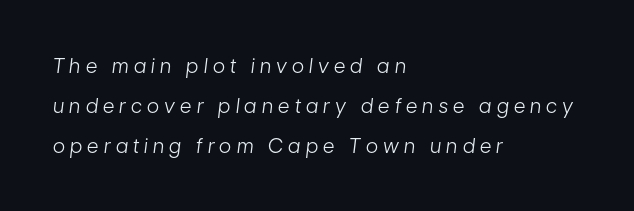
Whoever set this chose breathing room over compactness in the vertical rhythm. Short and long lines alike share a common starting point at left. Think standard paragraph weight, or any step lighter than that. These lines have a slow, spaced-out rhythm from letter to letter. This rendering features lettering with no underline. Notice how the stems are inclined rather than vertical — that's the hallmark of italics.
